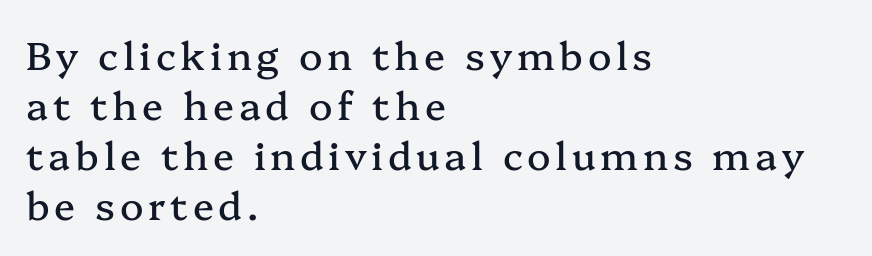
The image shows 39 px serif type, upright; set left-aligned, normal line spacing (1.28x), not underlined; medium stroke contrast and a medium x-height.
